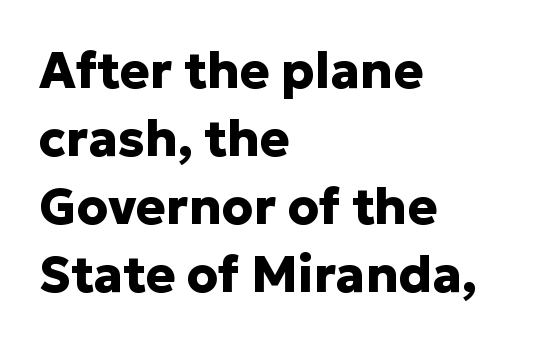
In CSS terms this would be text-align: left. How are the letters spaced? Ordinarily, with no added tracking. Here the designer chose a conventional face with non-uniform glyph widths. The text was rendered using a sans face with plain stroke endings. The letters are bold, with thick, heavy strokes.
